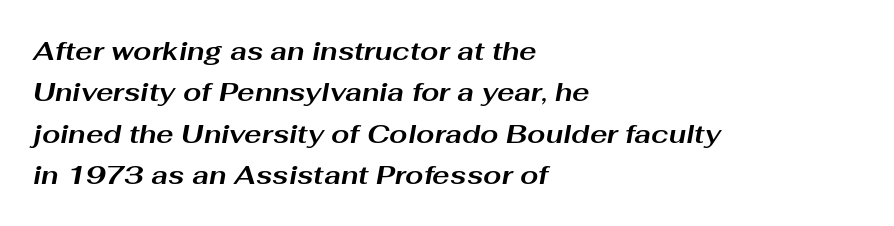
Q: Is the text bold? A: Yes.
Q: Is the text italic (slanted)? A: Yes, it leans right by about 10 degrees.
Q: Is the text underlined? A: No.
Q: How is the paragraph aligned? A: Left-aligned.
Q: Is the spacing between letters normal or unusually wide? A: Normal.
Q: Is the spacing between lines tight, normal or loose? A: Normal.
